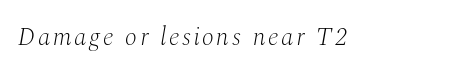
The passage shown leans; its letterforms are oblique. Honestly, there is no underline to notice here at all. Each stroke keeps to a modest, everyday thickness or less.
